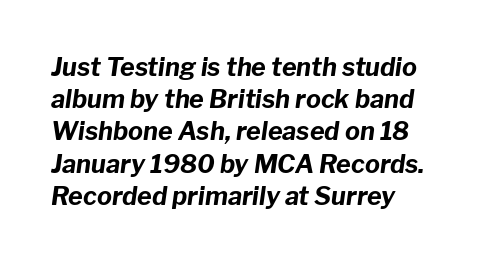
The image shows 25 px bold type, italic (leaning right); set left-aligned, normal line spacing (1.29x), normal letter spacing, not underlined.
